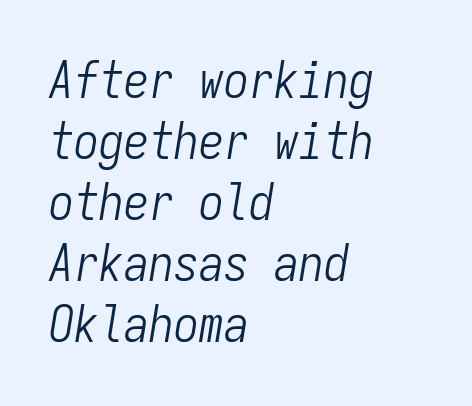
The image shows 50 px light, condensed type, italic (leaning right), monospaced; set left-aligned, line spacing 1.22x, normal letter spacing, not underlined; low stroke contrast and a medium x-height.
